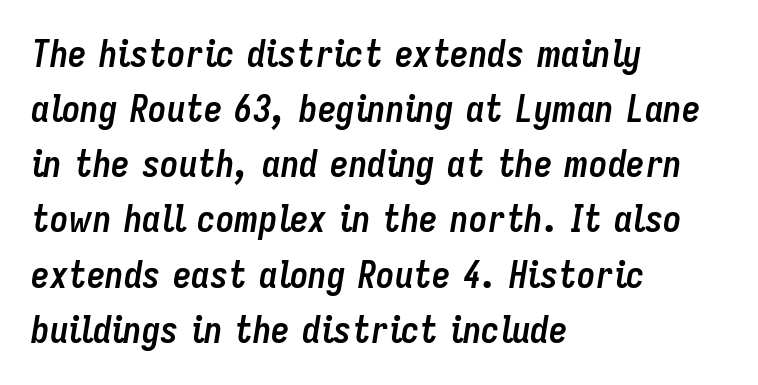
{"italic": "yes", "lean": "right", "slant_degrees": 9, "bold": "yes", "weight": "semibold", "width": "condensed", "stroke_contrast": "low", "x_height": "medium", "monospaced": "no", "underline": "no", "align": "left", "line_spacing": "normal", "line_spacing_ratio": 1.49, "letter_spacing": "normal", "letter_spacing_em": 0.0, "glyph_px": 37}
